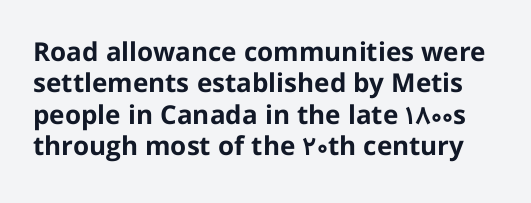
The image shows 26 px bold type, upright; set line spacing 1.21x, normal letter spacing, not underlined.
